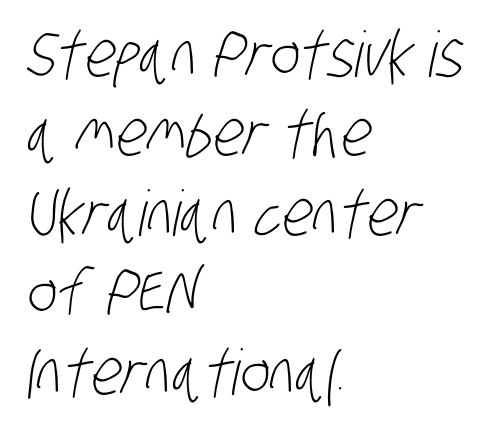
Q: Is the text bold? A: No.
Q: Is the typeface a serif or a sans-serif typeface? A: Sans-serif.
Q: Is the text underlined? A: No.
Q: How is the paragraph aligned? A: Left-aligned.
Q: Is the spacing between letters normal or unusually wide? A: Normal.
Q: Is the spacing between lines tight, normal or loose? A: Normal.
Q: Width (condensed, normal, or wide)? A: Condensed.
Q: Stroke contrast? A: Low.
Q: x-height? A: Large.
Q: Monospaced? A: No.
